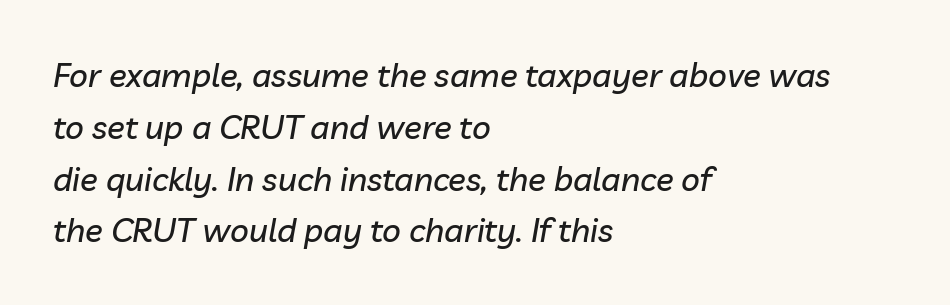
The image shows 33 px text type, italic (leaning right); set left-aligned, normal line spacing (1.57x), normal letter spacing, not underlined; low stroke contrast and a medium x-height.
